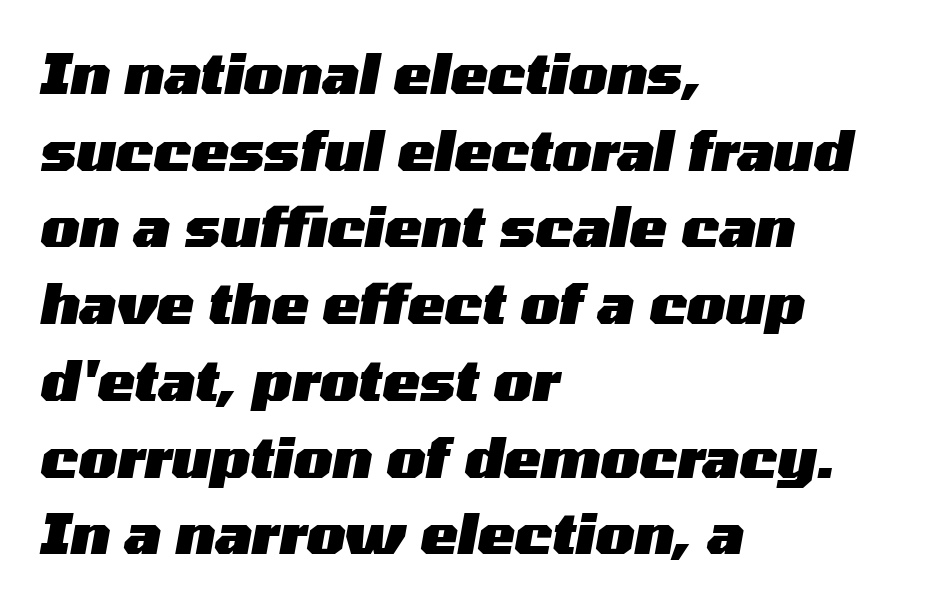
The image shows 56 px heavy, wide type, italic (leaning right); set left-aligned, normal line spacing (1.37x), normal letter spacing, not underlined; medium stroke contrast and a medium x-height.
